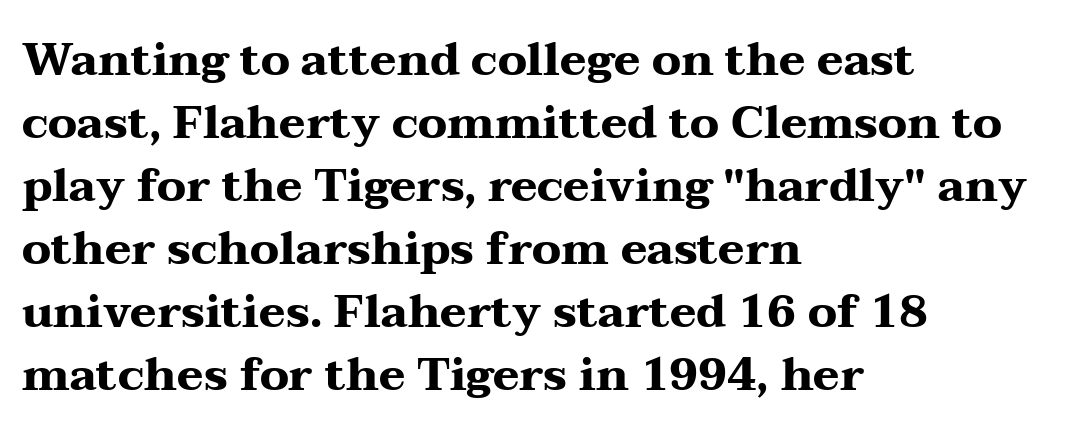
The letters are bold, with thick, heavy strokes. Left-aligned paragraph, ragged on the right. A serif font was chosen for this passage. This is roman type, the default non-slanted kind. The zone under the glyphs is completely vacant.
